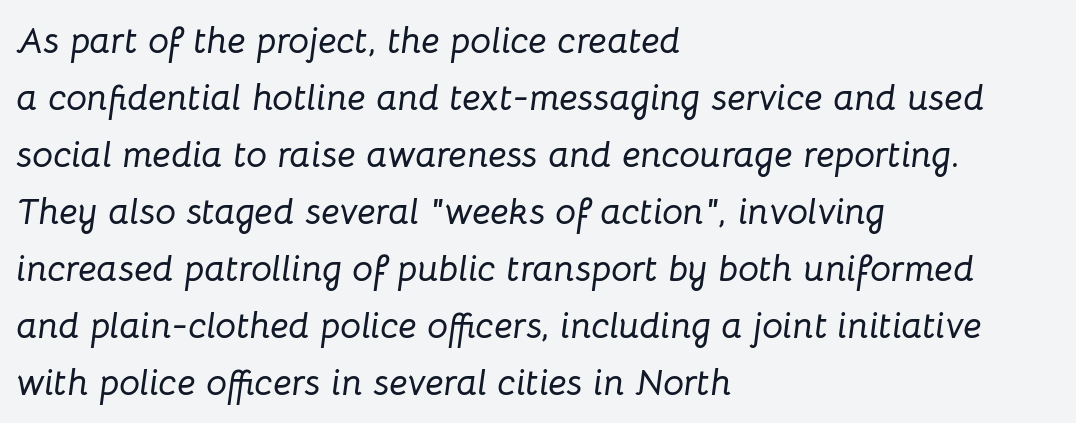
Q: Is the text italic (slanted)? A: Yes, it leans right by about 8 degrees.
Q: Is the text underlined? A: No.
Q: How is the paragraph aligned? A: Left-aligned.
Q: Is the spacing between letters normal or unusually wide? A: Normal.
Q: Is the spacing between lines tight, normal or loose? A: Normal.
Q: Width (condensed, normal, or wide)? A: Normal.
Q: Stroke contrast? A: Low.
Q: x-height? A: Medium.
Q: Monospaced? A: No.
